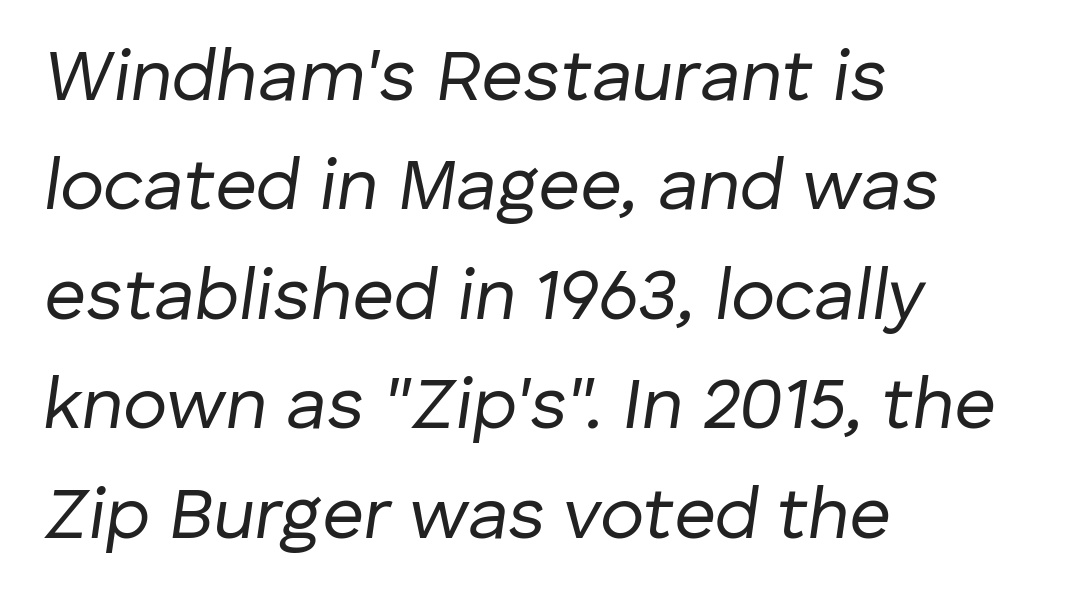
{"italic": "yes", "lean": "right", "slant_degrees": 8, "bold": "no", "weight": "regular", "width": "normal", "stroke_contrast": "low", "x_height": "medium", "monospaced": "no", "underline": "no", "align": "left", "line_spacing": "normal", "line_spacing_ratio": 1.5, "letter_spacing": "normal", "letter_spacing_em": 0.0, "glyph_px": 73}
